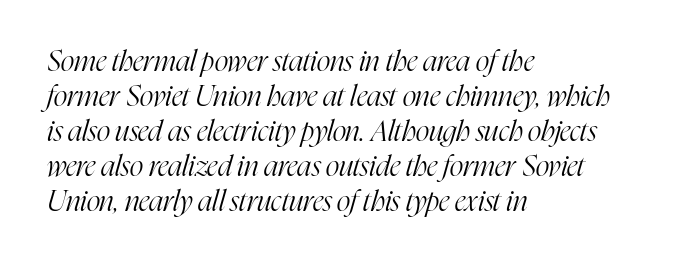
The image shows 29 px light, condensed serif type, italic (leaning right); set left-aligned, line spacing 1.21x, normal letter spacing, not underlined; high stroke contrast and a medium x-height.
